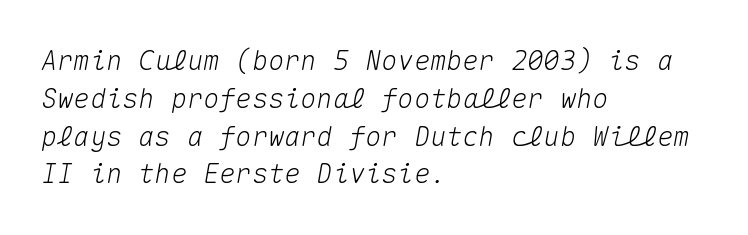
{"italic": "yes", "lean": "right", "slant_degrees": 10, "underline": "no", "align": "left", "line_spacing": "normal", "line_spacing_ratio": 1.4, "letter_spacing": "normal", "letter_spacing_em": 0.0, "glyph_px": 27}
